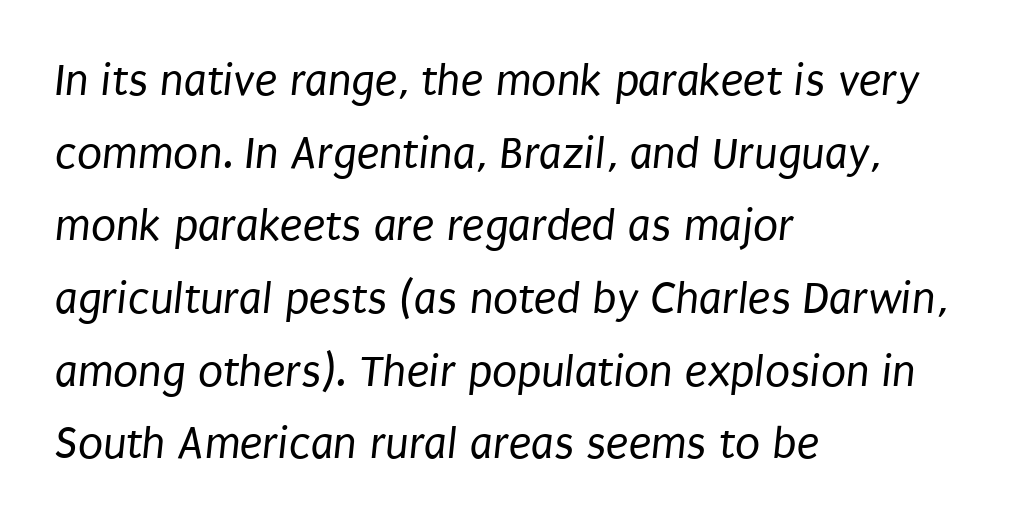
{"serif": "no", "bold": "no", "weight": "regular", "width": "condensed", "stroke_contrast": "low", "x_height": "large", "monospaced": "no", "underline": "no", "align": "left", "line_spacing": "normal", "line_spacing_ratio": 1.58, "letter_spacing": "normal", "letter_spacing_em": 0.0, "glyph_px": 46}
